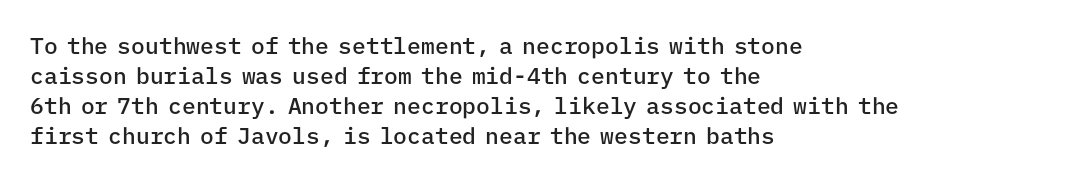
Letter spacing: default. Unlike italic type, these characters show no tilt at all. Look at the stroke-to-counter ratio: somewhat heavy, a semibold. Layout note: lines flush left.
